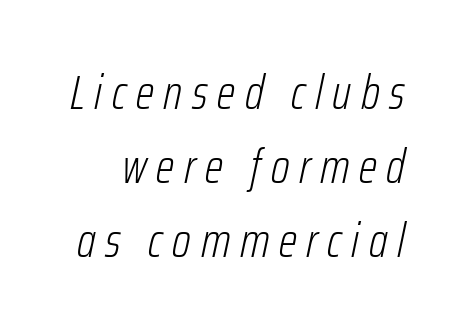
{"italic": "yes", "lean": "right", "slant_degrees": 12, "bold": "no", "weight": "light", "width": "condensed", "stroke_contrast": "low", "x_height": "medium", "monospaced": "no", "underline": "no", "line_spacing": "normal", "line_spacing_ratio": 1.54, "letter_spacing": "wide", "letter_spacing_em": 0.2, "glyph_px": 48}
